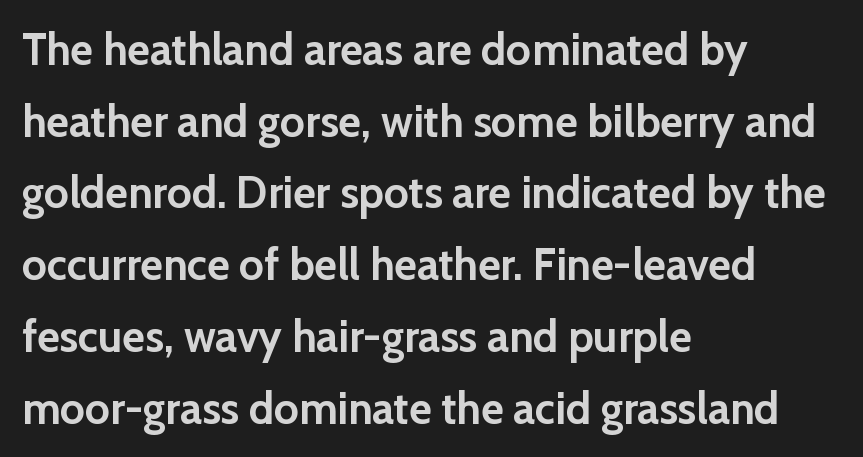
Q: Is the text bold? A: Yes.
Q: Is the text italic (slanted)? A: No, it is upright.
Q: Is the typeface a serif or a sans-serif typeface? A: Sans-serif.
Q: Is the text underlined? A: No.
Q: How is the paragraph aligned? A: Left-aligned.
Q: Is the spacing between letters normal or unusually wide? A: Normal.
Q: Is the spacing between lines tight, normal or loose? A: Normal.
Q: Width (condensed, normal, or wide)? A: Normal.
Q: Stroke contrast? A: Low.
Q: x-height? A: Medium.
Q: Monospaced? A: No.
